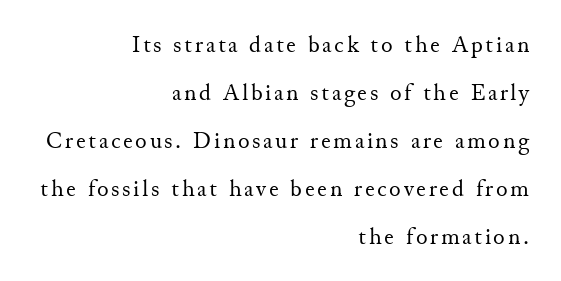
The image shows 24 px text type, upright; set right-aligned, loose line spacing (2.0x), not underlined.
